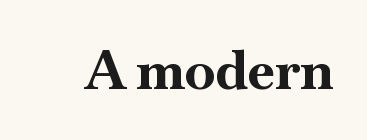
The image shows 55 px bold serif type, upright; set normal letter spacing, not underlined; high stroke contrast and a small x-height.
